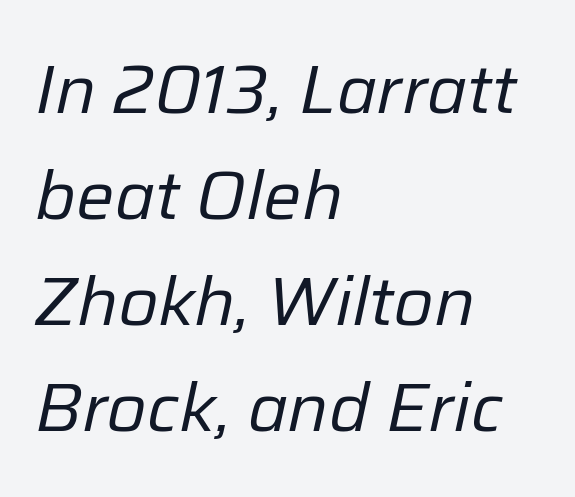
Q: Is the text bold? A: No.
Q: Is the text italic (slanted)? A: Yes, it leans right by about 12 degrees.
Q: Is the text underlined? A: No.
Q: How is the paragraph aligned? A: Left-aligned.
Q: Is the spacing between letters normal or unusually wide? A: Normal.
Q: Is the spacing between lines tight, normal or loose? A: Normal.
Q: Width (condensed, normal, or wide)? A: Normal.
Q: Stroke contrast? A: Low.
Q: x-height? A: Medium.
Q: Monospaced? A: No.
